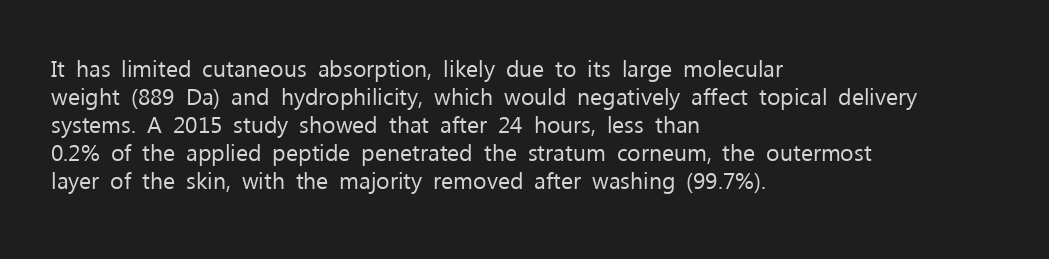
Q: Is the text bold? A: No.
Q: Is the text italic (slanted)? A: No, it is upright.
Q: Is the text underlined? A: No.
Q: How is the paragraph aligned? A: Left-aligned.
Q: Is the spacing between letters normal or unusually wide? A: Normal.
